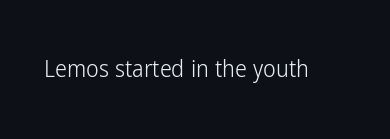
Q: Is the text bold? A: No.
Q: Is the text italic (slanted)? A: No, it is upright.
Q: Is the text underlined? A: No.
Q: Is the spacing between letters normal or unusually wide? A: Normal.
